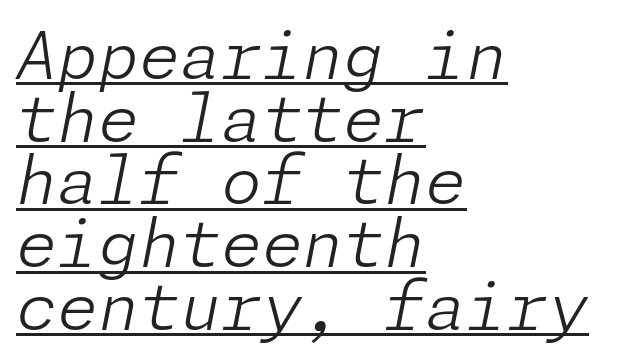
The image shows 66 px light type, italic (leaning right); set left-aligned, tight line spacing (0.95x), normal letter spacing, underlined; low stroke contrast and a medium x-height.
